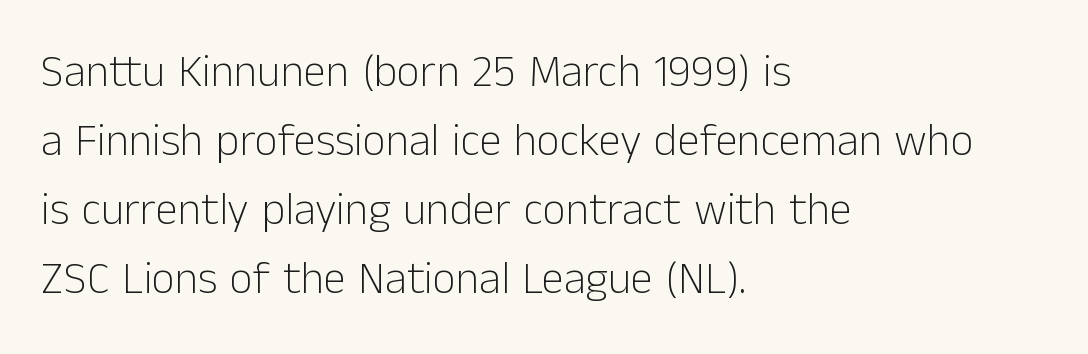
Q: Is the text bold? A: No.
Q: Is the text italic (slanted)? A: No, it is upright.
Q: Is the typeface a serif or a sans-serif typeface? A: Sans-serif.
Q: Is the text underlined? A: No.
Q: How is the paragraph aligned? A: Left-aligned.
Q: Is the spacing between letters normal or unusually wide? A: Normal.
Q: Is the spacing between lines tight, normal or loose? A: Normal.
Q: Width (condensed, normal, or wide)? A: Normal.
Q: Stroke contrast? A: Low.
Q: x-height? A: Medium.
Q: Monospaced? A: No.
